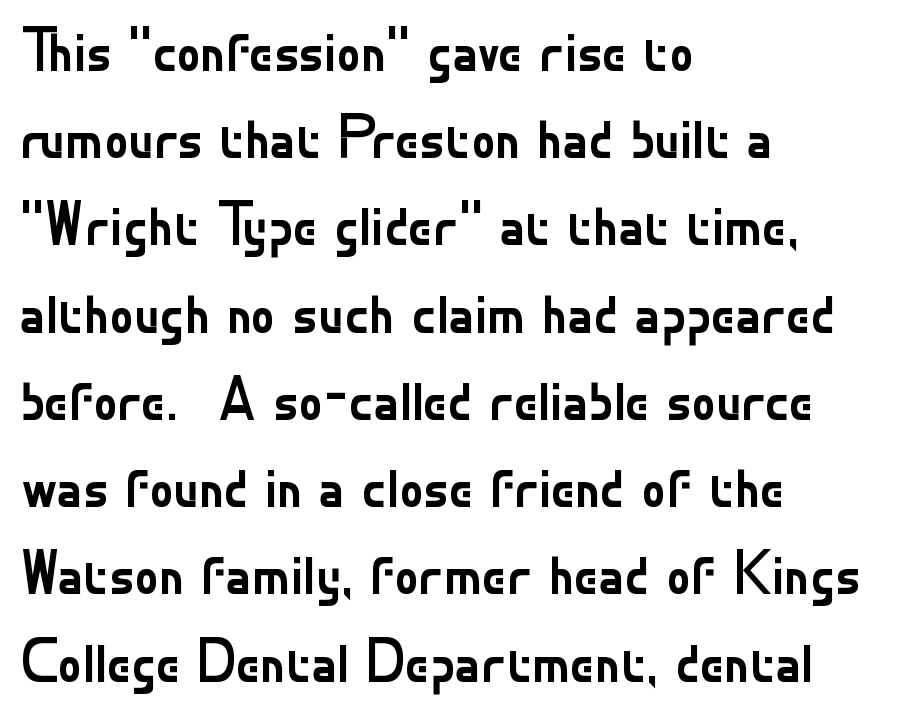
Q: Is the text bold? A: No.
Q: Is the text italic (slanted)? A: No, it is upright.
Q: Is the typeface a serif or a sans-serif typeface? A: Sans-serif.
Q: Is the text underlined? A: No.
Q: How is the paragraph aligned? A: Left-aligned.
Q: Is the spacing between letters normal or unusually wide? A: Normal.
Q: Is the spacing between lines tight, normal or loose? A: Normal.
Q: Width (condensed, normal, or wide)? A: Normal.
Q: Stroke contrast? A: Low.
Q: x-height? A: Small.
Q: Monospaced? A: No.
